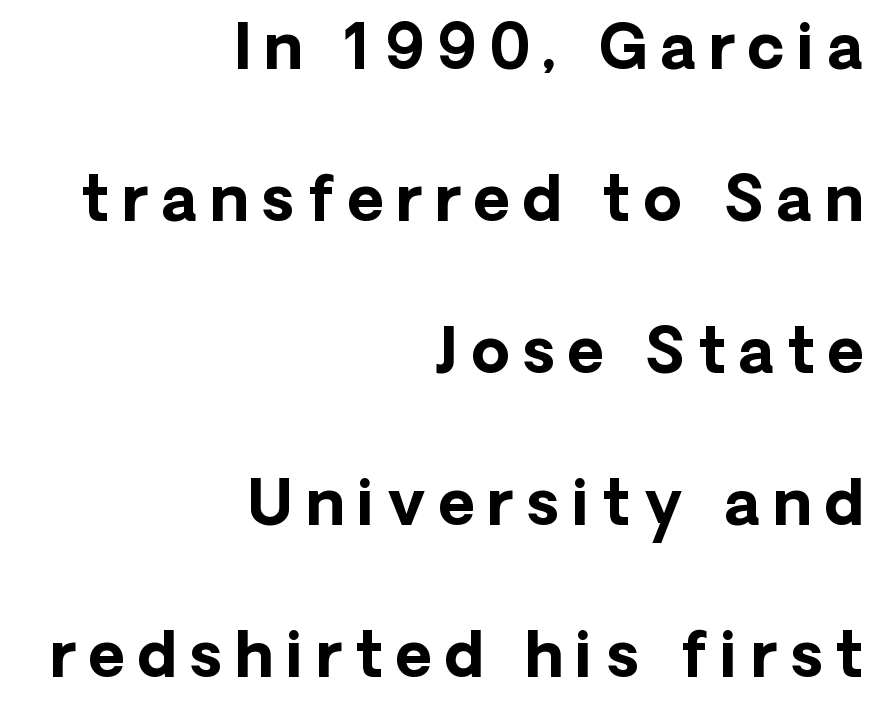
You could fit nearly another row in the gap between these rows. Only glyphs here, with clear space below each row. Tracking value appears strongly positive — letters spread wide. Typographically, this falls in the sans-serif category. Pretty heavy lettering here — definitely bold. These lines are set flush right with a ragged left edge.
